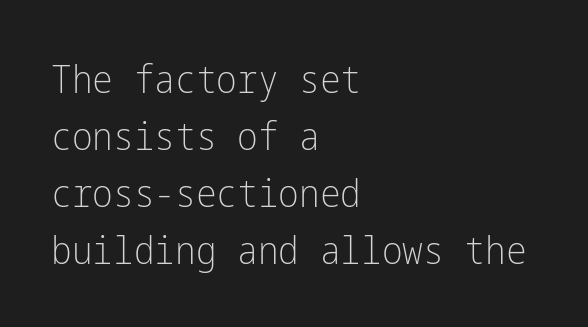
The image shows 39 px light, condensed sans-serif type, upright; set left-aligned, normal line spacing (1.46x), normal letter spacing, not underlined; low stroke contrast and a medium x-height.
